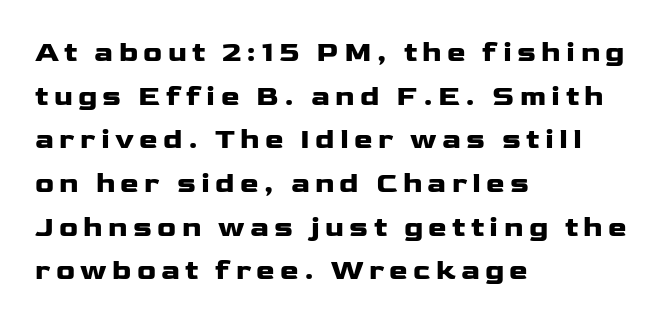
Note the varied advance widths — an 'i' is clearly narrower than an 'm'. The passage shown is not underscored anywhere. Evenly set lines give the paragraph a standard silhouette. To sum up the face: it is a sans, with no serifs. Plenty of ink on the page — the face is bold. The lines in this sample share a left origin and differ only in where they stop.
